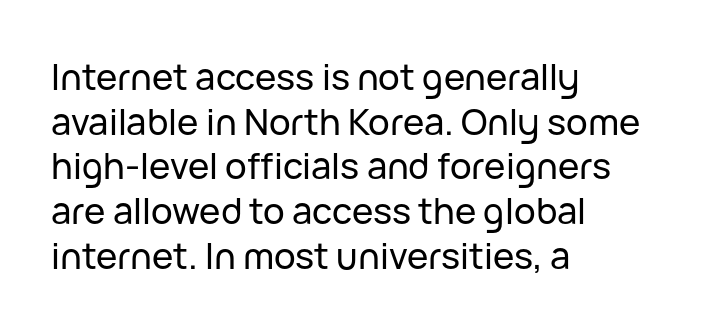
The image shows 36 px sans-serif type, upright; set left-aligned, line spacing 1.24x, normal letter spacing, not underlined; low stroke contrast and a medium x-height.
